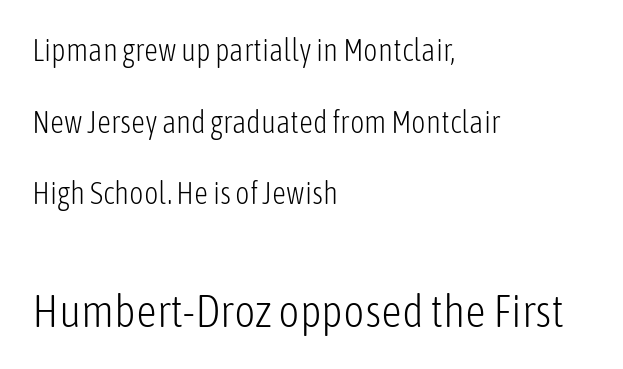
Q: Is the text bold? A: No.
Q: Is the text italic (slanted)? A: No, it is upright.
Q: Is the typeface a serif or a sans-serif typeface? A: Sans-serif.
Q: Is the text underlined? A: No.
Q: How is the paragraph aligned? A: Left-aligned.
Q: Is the spacing between letters normal or unusually wide? A: Normal.
Q: Is the spacing between lines tight, normal or loose? A: Loose.
Q: Which block of text is set in a larger size, the first (top) or the second (bottom)? A: The second (bottom) one.
Q: Width (condensed, normal, or wide)? A: Condensed.
Q: Stroke contrast? A: Low.
Q: x-height? A: Medium.
Q: Monospaced? A: No.
